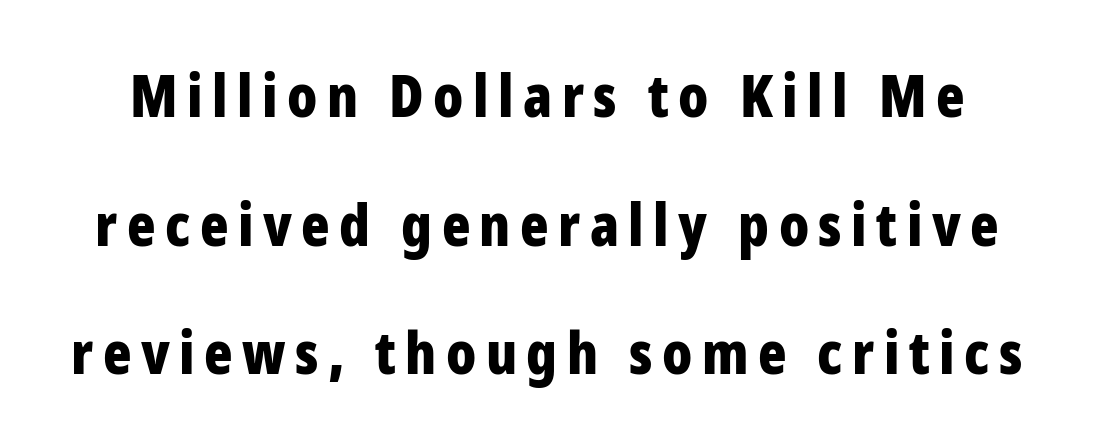
The image shows 59 px bold, condensed sans-serif type, upright; set loose line spacing (2.18x), not underlined; low stroke contrast and a medium x-height.
